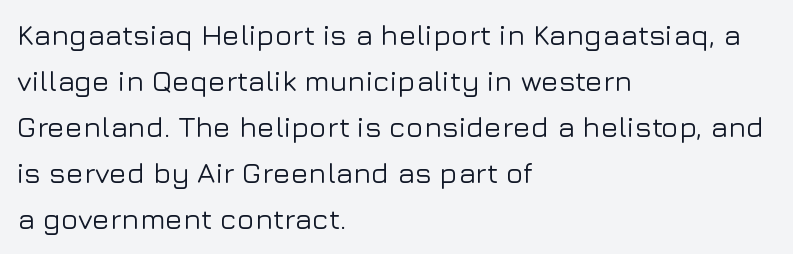
The image shows 29 px sans-serif type, upright; set left-aligned, normal line spacing (1.59x), normal letter spacing, not underlined; low stroke contrast and a medium x-height.
